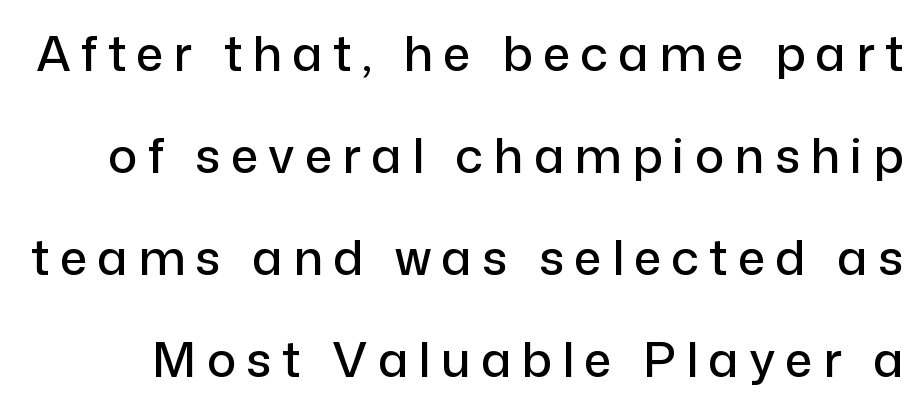
{"serif": "no", "italic": "no", "width": "normal", "stroke_contrast": "low", "x_height": "medium", "monospaced": "no", "underline": "no", "line_spacing": "loose", "line_spacing_ratio": 2.08, "letter_spacing": "wide", "letter_spacing_em": 0.21, "glyph_px": 49}
